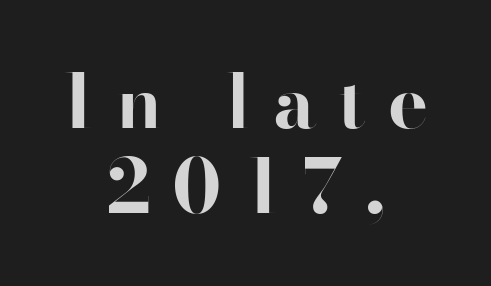
The image shows 75 px bold sans-serif type, upright; set centered, tight line spacing (1.13x), unusually wide letter spacing (+0.29 em), not underlined; high stroke contrast and a small x-height.
